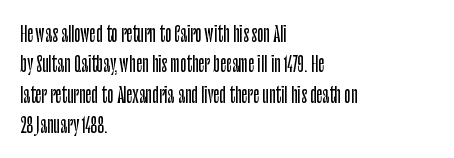
Q: Is the text italic (slanted)? A: No, it is upright.
Q: Is the text underlined? A: No.
Q: How is the paragraph aligned? A: Left-aligned.
Q: Is the spacing between letters normal or unusually wide? A: Normal.
Q: Is the spacing between lines tight, normal or loose? A: Normal.
